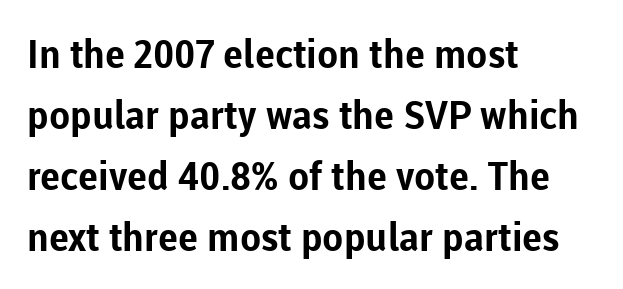
Q: Is the text bold? A: Yes.
Q: Is the text italic (slanted)? A: No, it is upright.
Q: Is the typeface a serif or a sans-serif typeface? A: Sans-serif.
Q: Is the text underlined? A: No.
Q: How is the paragraph aligned? A: Left-aligned.
Q: Is the spacing between letters normal or unusually wide? A: Normal.
Q: Is the spacing between lines tight, normal or loose? A: Normal.
Q: Width (condensed, normal, or wide)? A: Normal.
Q: Stroke contrast? A: Low.
Q: x-height? A: Medium.
Q: Monospaced? A: No.
